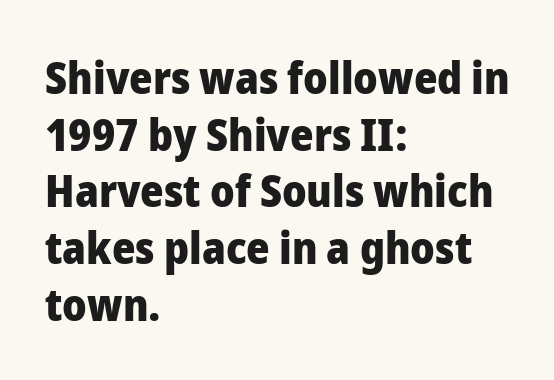
Characters remain perfectly vertical along every line. The face used here has the dense, thick strokes of a bold. Does the leading feel generous? No, just average. This rendering uses left alignment, leaving the right contour irregular.
